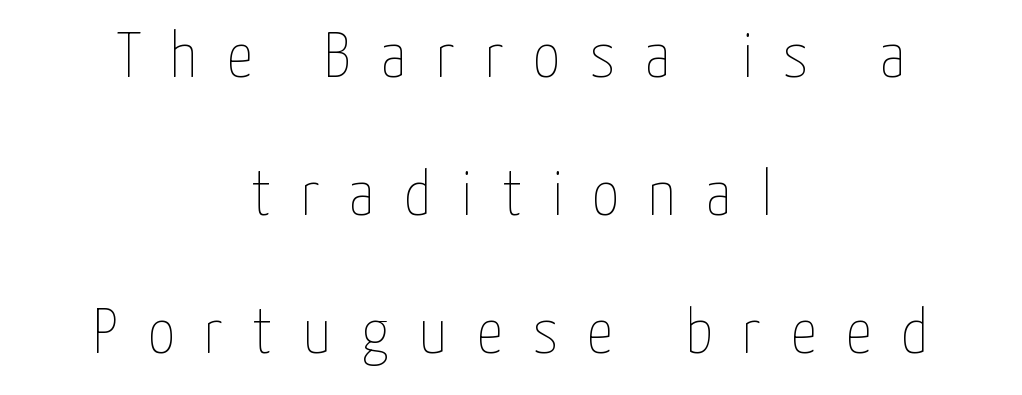
The passage shown has open, widely tracked lettering throughout. A typesetter would call this proportional, since set widths differ per character. These lines stack symmetrically, like a column narrowing and widening about its center. Words float on clear page, feet unadorned. When letters stand straight like this, we call the style roman or upright.
